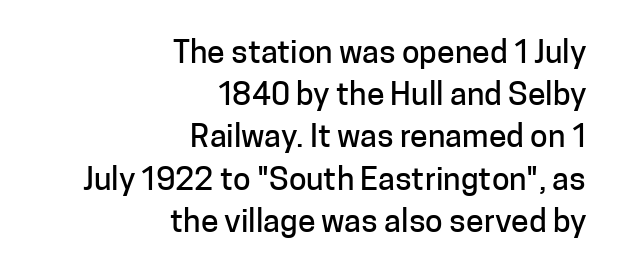
Q: Is the text italic (slanted)? A: No, it is upright.
Q: Is the typeface a serif or a sans-serif typeface? A: Sans-serif.
Q: Is the text underlined? A: No.
Q: How is the paragraph aligned? A: Right-aligned.
Q: Is the spacing between letters normal or unusually wide? A: Normal.
Q: Is the spacing between lines tight, normal or loose? A: Normal.
Q: Width (condensed, normal, or wide)? A: Normal.
Q: Stroke contrast? A: Low.
Q: x-height? A: Medium.
Q: Monospaced? A: No.
